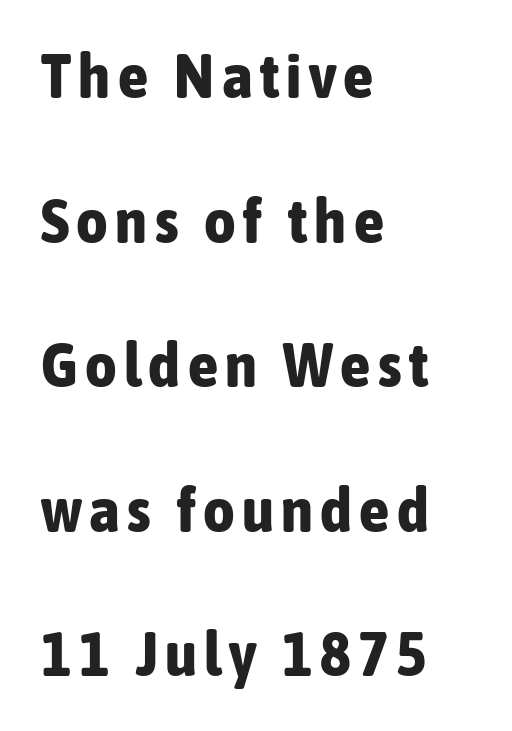
The image shows 61 px bold, condensed sans-serif type, upright; set left-aligned, loose line spacing (2.37x), not underlined; low stroke contrast and a medium x-height.
